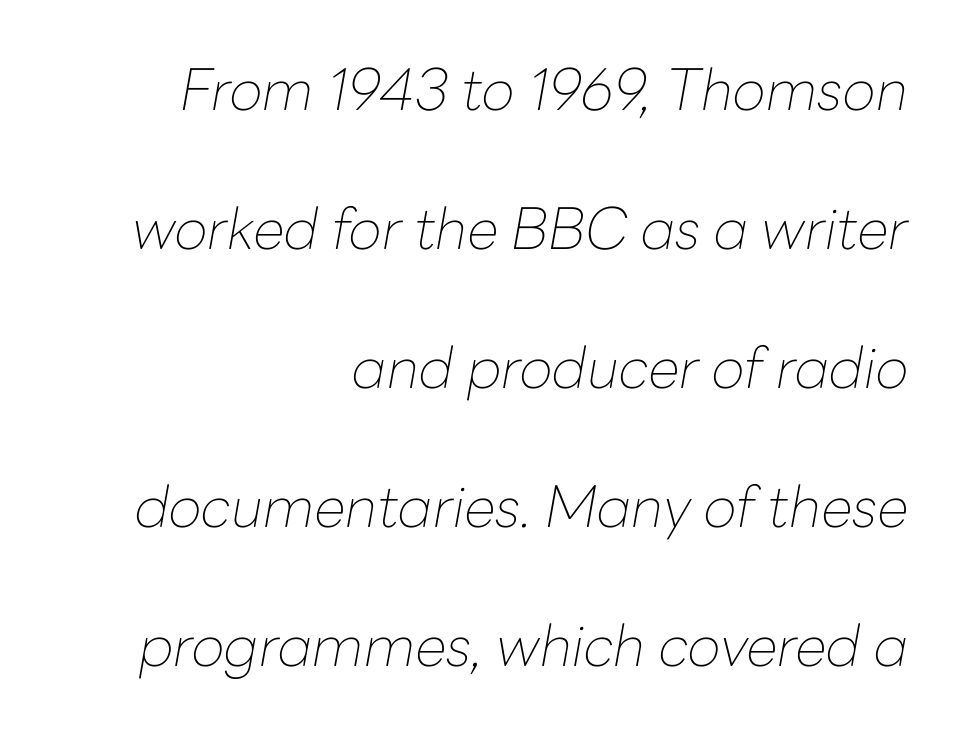
The image shows 57 px thin type, italic (leaning right); set right-aligned, loose line spacing (2.44x), normal letter spacing, not underlined; low stroke contrast and a medium x-height.
